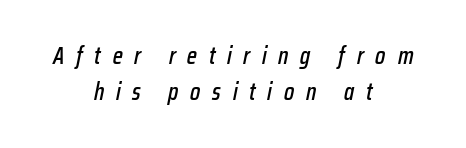
{"italic": "yes", "lean": "right", "slant_degrees": 12, "underline": "no", "align": "center", "line_spacing": "normal", "line_spacing_ratio": 1.51, "letter_spacing": "wide", "letter_spacing_em": 0.49, "glyph_px": 24}
